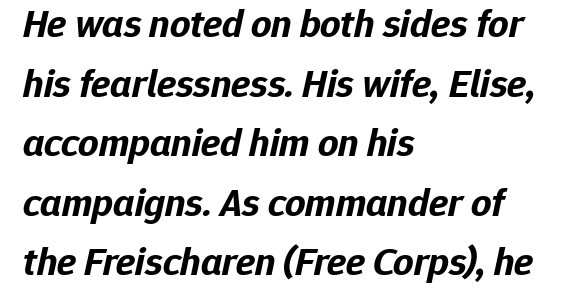
The image shows 40 px bold type, italic (leaning right); set left-aligned, normal line spacing (1.49x), normal letter spacing, not underlined; low stroke contrast and a medium x-height.
